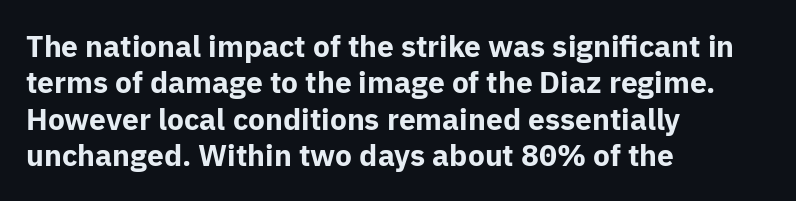
Words float on clear page, feet unadorned. Upright lettering throughout. Is this a sans? Yes — the strokes have no serifs. Between one letter and the next there's only the usual sliver of space.
